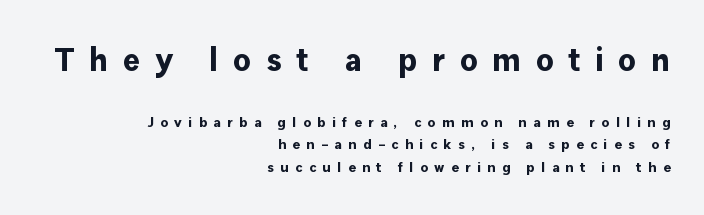
Q: Is the text bold? A: Yes.
Q: Is the text italic (slanted)? A: No, it is upright.
Q: Is the typeface a serif or a sans-serif typeface? A: Sans-serif.
Q: Is the text underlined? A: No.
Q: How is the paragraph aligned? A: Right-aligned.
Q: Is the spacing between letters normal or unusually wide? A: Unusually wide.
Q: Is the spacing between lines tight, normal or loose? A: Normal.
Q: Which block of text is set in a larger size, the first (top) or the second (bottom)? A: The first (top) one.
Q: Width (condensed, normal, or wide)? A: Normal.
Q: Stroke contrast? A: Low.
Q: x-height? A: Medium.
Q: Monospaced? A: No.
